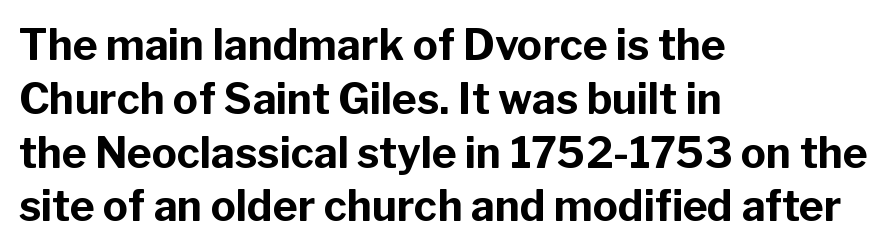
Here the glyphs are tracked normally, forming tight word shapes. The face used here is a sans, in the tradition of grotesques and geometrics. Proportional: the letters do not fall into vertical columns. This rendering uses left alignment, leaving the right contour irregular.
